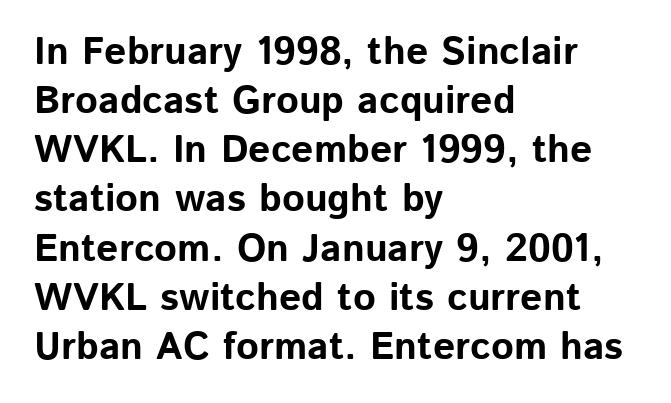
Q: Is the text bold? A: Yes.
Q: Is the text italic (slanted)? A: No, it is upright.
Q: Is the typeface a serif or a sans-serif typeface? A: Sans-serif.
Q: Is the text underlined? A: No.
Q: How is the paragraph aligned? A: Left-aligned.
Q: Is the spacing between letters normal or unusually wide? A: Normal.
Q: Is the spacing between lines tight, normal or loose? A: Normal.
Q: Width (condensed, normal, or wide)? A: Normal.
Q: Stroke contrast? A: Low.
Q: x-height? A: Medium.
Q: Monospaced? A: No.
